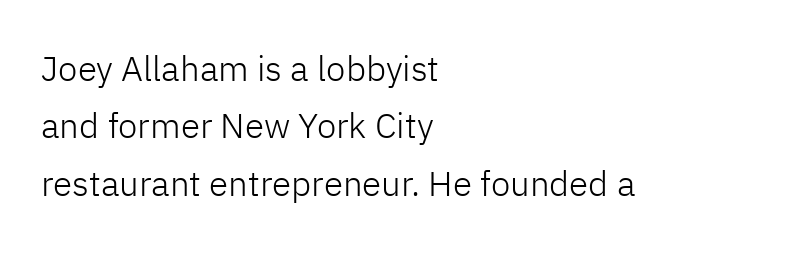
The image shows 35 px light sans-serif type, upright; set left-aligned, normal line spacing (1.64x), normal letter spacing, not underlined; low stroke contrast and a medium x-height.
